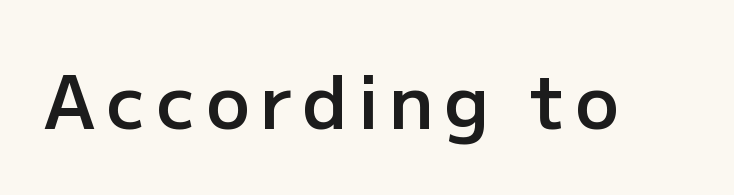
The image shows 73 px semibold sans-serif type, upright; set not underlined; low stroke contrast and a medium x-height.
